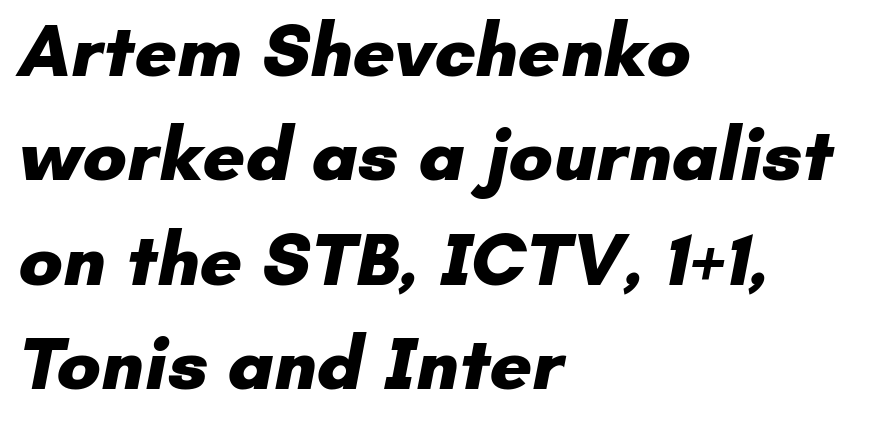
The image shows 74 px heavy sans-serif type; set left-aligned, normal line spacing (1.41x), normal letter spacing, not underlined; low stroke contrast and a small x-height.
